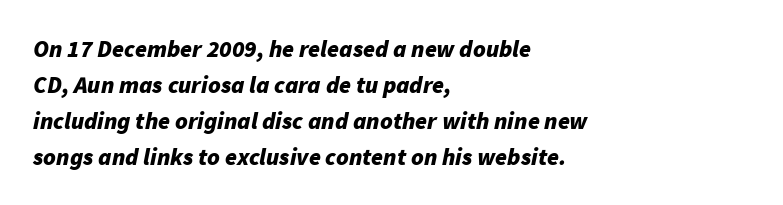
{"italic": "yes", "lean": "right", "slant_degrees": 11, "bold": "yes", "underline": "no", "align": "left", "line_spacing": "normal", "line_spacing_ratio": 1.5, "letter_spacing": "normal", "letter_spacing_em": 0.0, "glyph_px": 24}
